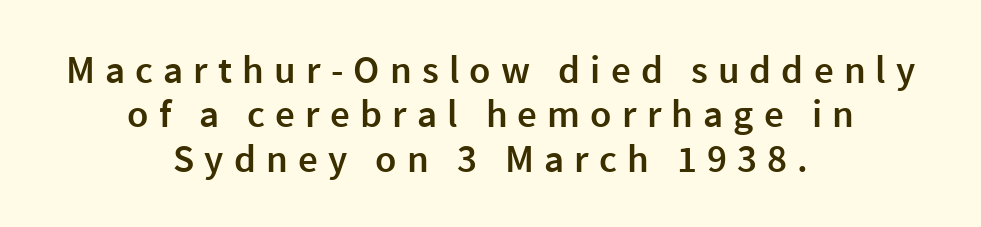
Q: Is the text bold? A: Semi-bold.
Q: Is the text italic (slanted)? A: No, it is upright.
Q: Is the typeface a serif or a sans-serif typeface? A: Sans-serif.
Q: Is the text underlined? A: No.
Q: How is the paragraph aligned? A: Centered.
Q: Is the spacing between letters normal or unusually wide? A: Unusually wide.
Q: Is the spacing between lines tight, normal or loose? A: Tight.
Q: Width (condensed, normal, or wide)? A: Normal.
Q: x-height? A: Medium.
Q: Monospaced? A: No.
